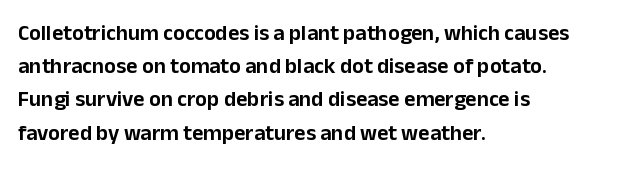
These lines keep a tight, regular rhythm from letter to letter. Vertical spacing — default. No word sits above an underline. The setting favours the left margin, as ordinary paragraphs usually do. The font's upright variant was chosen for this text.
